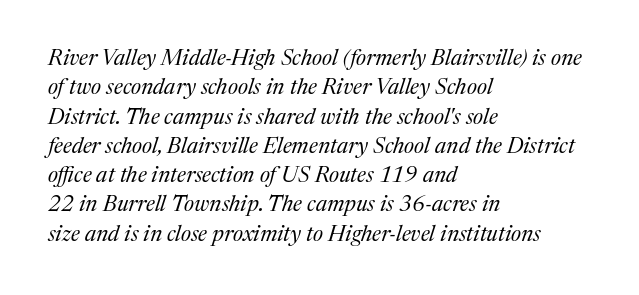
The image shows 22 px text type, italic (leaning right); set left-aligned, normal line spacing (1.33x), normal letter spacing, not underlined.
